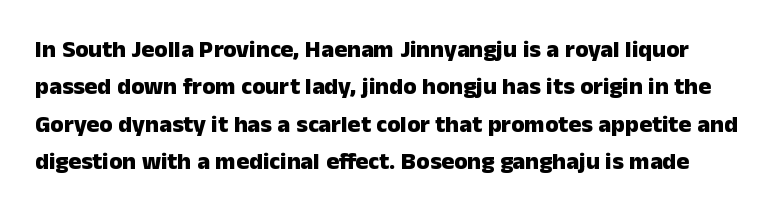
Q: Is the text bold? A: Yes.
Q: Is the text italic (slanted)? A: No, it is upright.
Q: Is the text underlined? A: No.
Q: Is the spacing between letters normal or unusually wide? A: Normal.
Q: Is the spacing between lines tight, normal or loose? A: Normal.
